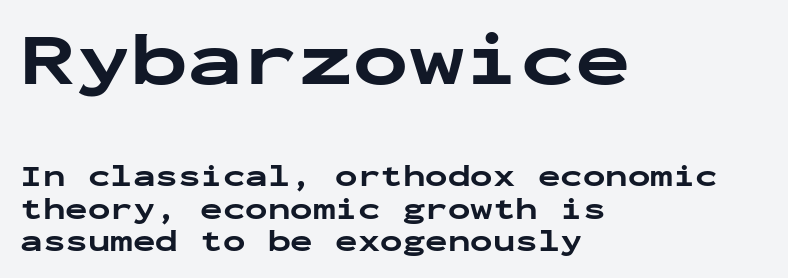
{"serif": "no", "italic": "no", "bold": "yes", "weight": "bold", "width": "wide", "stroke_contrast": "low", "x_height": "medium", "monospaced": "yes", "underline": "no", "align": "left", "line_spacing": "tight", "line_spacing_ratio": 1.09, "letter_spacing": "normal", "letter_spacing_em": 0.0, "larger_block": "first", "size_ratio": 2.47, "glyph_px": 74}
